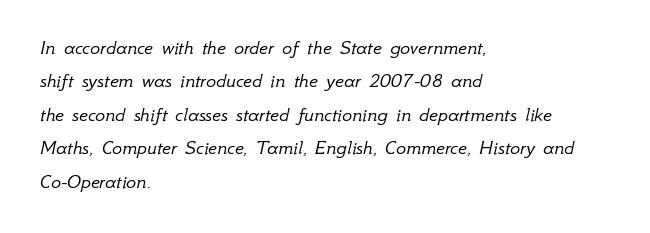
Leading matches the norm, producing a regular column. The face used here is rendered with its standard letterfit. Where is the straight margin? On the left. Underline: absent. Think standard paragraph weight, or any step lighter than that. Posture: slanted.
